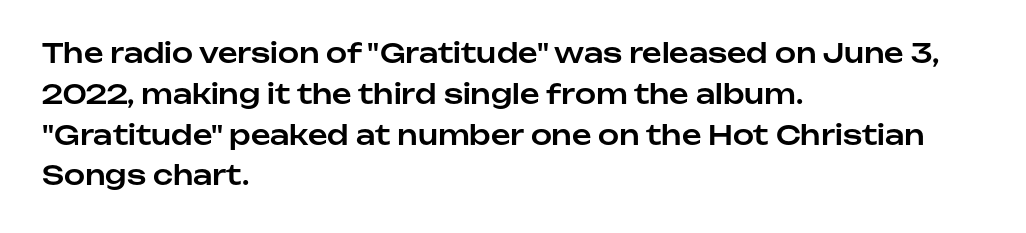
The typography opts for an upright posture over an oblique one. Descenders hang freely into open space. The rag falls on the right side of this text block. No extra tracking has been applied to these lines. Does the leading feel generous? No, just average.
